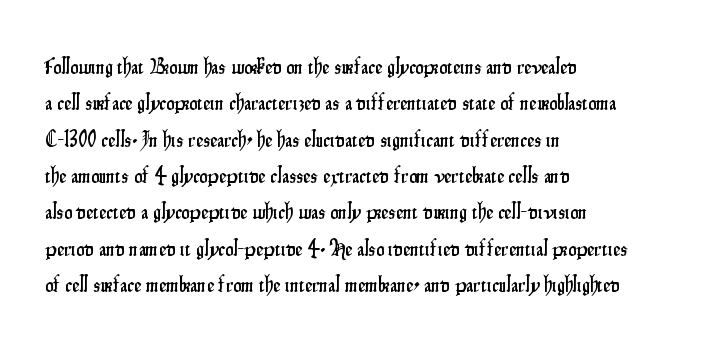
The image shows 23 px text type, upright; set left-aligned, normal line spacing (1.58x), normal letter spacing, not underlined.
